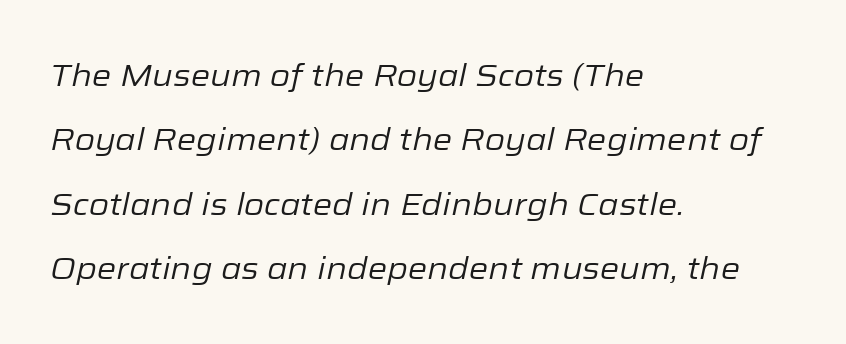
Q: Is the text bold? A: No.
Q: Is the text italic (slanted)? A: Yes, it leans right by about 12 degrees.
Q: Is the text underlined? A: No.
Q: How is the paragraph aligned? A: Left-aligned.
Q: Is the spacing between letters normal or unusually wide? A: Normal.
Q: Is the spacing between lines tight, normal or loose? A: Loose.
Q: Width (condensed, normal, or wide)? A: Normal.
Q: Stroke contrast? A: Low.
Q: x-height? A: Medium.
Q: Monospaced? A: No.
